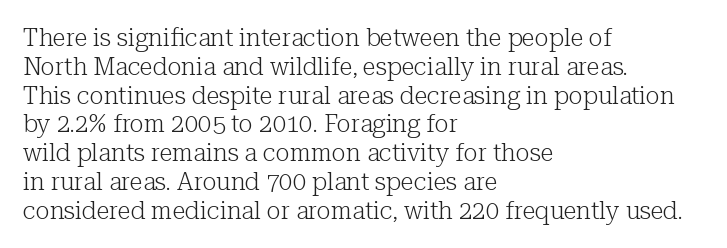
Horizontal alignment here is leftward, the default for most running prose. Is the stroke heavy? The answer is a plain regular-or-lighter. Posture: upright roman. The baseline area is clear. Between one letter and the next there's only the usual sliver of space.
